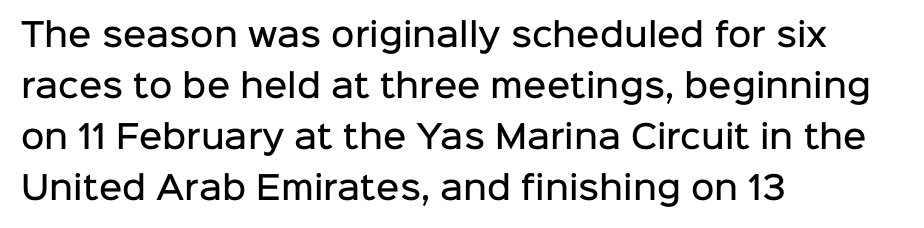
{"serif": "no", "italic": "no", "bold": "semi", "weight": "semibold", "width": "normal", "stroke_contrast": "low", "x_height": "medium", "monospaced": "no", "underline": "no", "align": "left", "line_spacing": "normal", "line_spacing_ratio": 1.59, "letter_spacing": "normal", "letter_spacing_em": 0.0, "glyph_px": 32}
